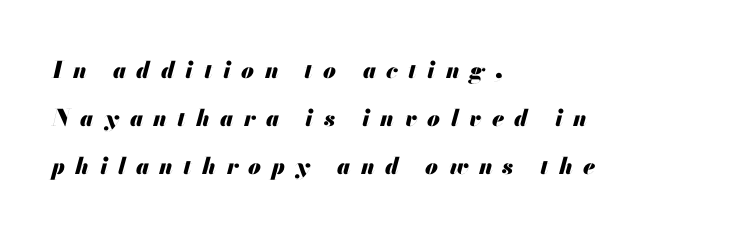
{"italic": "yes", "lean": "right", "slant_degrees": 13, "bold": "yes", "underline": "no", "align": "left", "line_spacing": "loose", "line_spacing_ratio": 2.08, "letter_spacing": "wide", "letter_spacing_em": 0.45, "glyph_px": 23}
